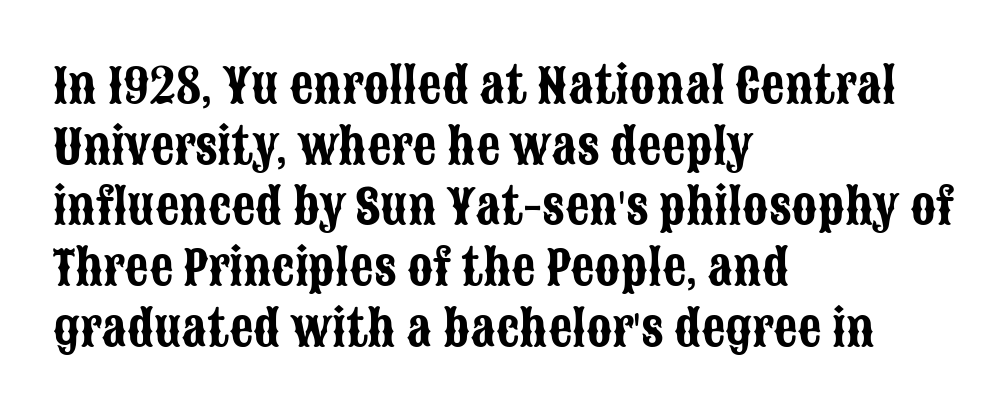
Q: Is the text italic (slanted)? A: No, it is upright.
Q: Is the typeface a serif or a sans-serif typeface? A: Sans-serif.
Q: Is the text underlined? A: No.
Q: How is the paragraph aligned? A: Left-aligned.
Q: Is the spacing between letters normal or unusually wide? A: Normal.
Q: Is the spacing between lines tight, normal or loose? A: Normal.
Q: Width (condensed, normal, or wide)? A: Condensed.
Q: Stroke contrast? A: Low.
Q: x-height? A: Large.
Q: Monospaced? A: No.
